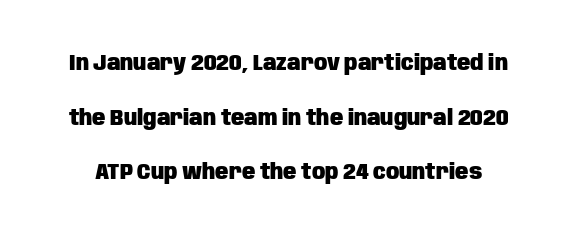
The image shows 22 px bold type, upright; set loose line spacing (2.48x), normal letter spacing, not underlined.
